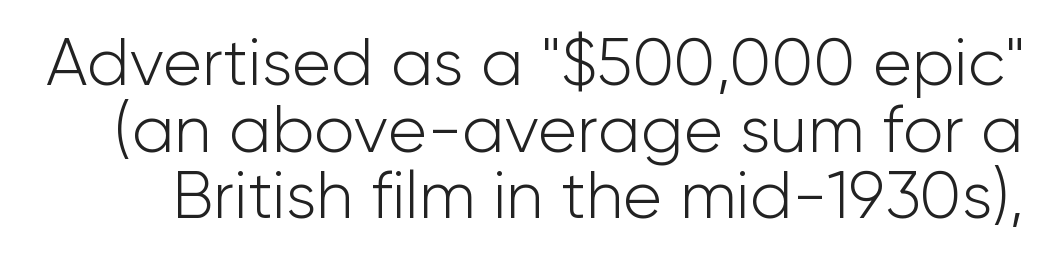
Q: Is the text bold? A: No.
Q: Is the text italic (slanted)? A: No, it is upright.
Q: Is the typeface a serif or a sans-serif typeface? A: Sans-serif.
Q: Is the text underlined? A: No.
Q: Is the spacing between letters normal or unusually wide? A: Normal.
Q: Is the spacing between lines tight, normal or loose? A: Tight.
Q: Width (condensed, normal, or wide)? A: Normal.
Q: Stroke contrast? A: Low.
Q: x-height? A: Medium.
Q: Monospaced? A: No.
